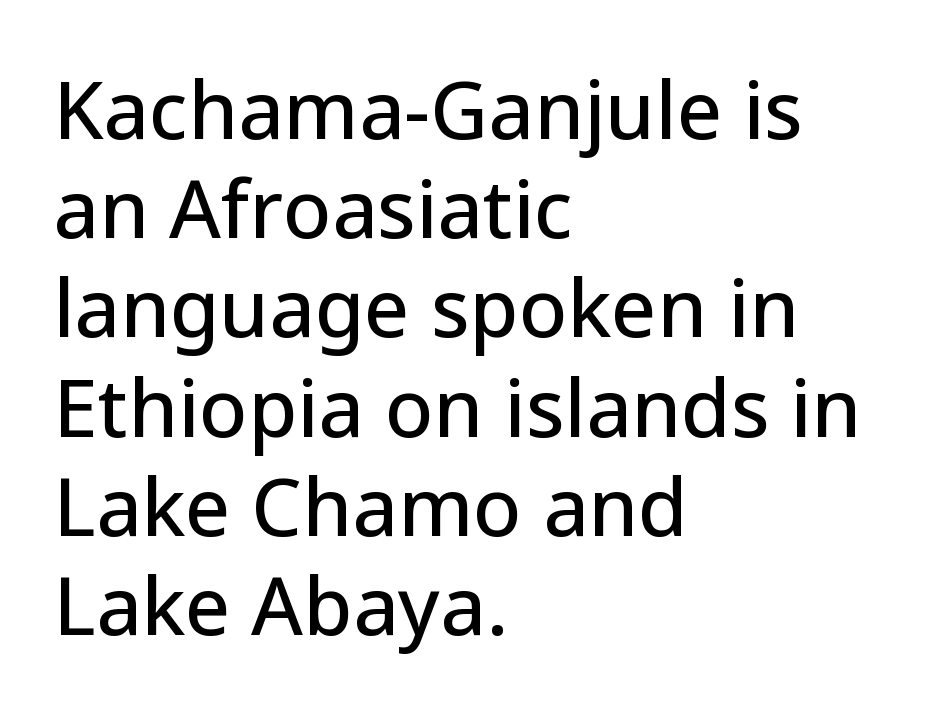
Q: Is the text italic (slanted)? A: No, it is upright.
Q: Is the typeface a serif or a sans-serif typeface? A: Sans-serif.
Q: Is the text underlined? A: No.
Q: How is the paragraph aligned? A: Left-aligned.
Q: Is the spacing between letters normal or unusually wide? A: Normal.
Q: Width (condensed, normal, or wide)? A: Normal.
Q: Stroke contrast? A: Low.
Q: x-height? A: Medium.
Q: Monospaced? A: No.
